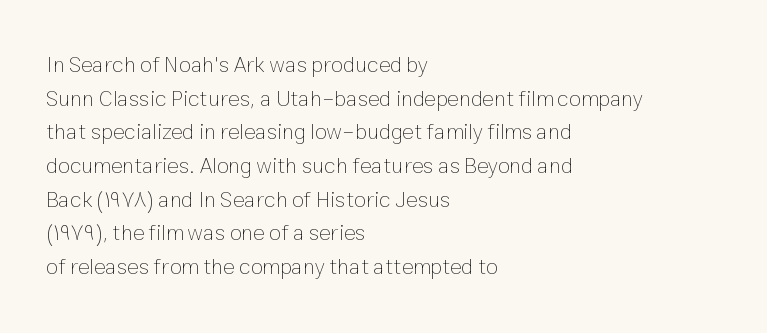
Q: Is the text bold? A: No.
Q: Is the text italic (slanted)? A: No, it is upright.
Q: Is the text underlined? A: No.
Q: How is the paragraph aligned? A: Left-aligned.
Q: Is the spacing between letters normal or unusually wide? A: Normal.
Q: Is the spacing between lines tight, normal or loose? A: Normal.
